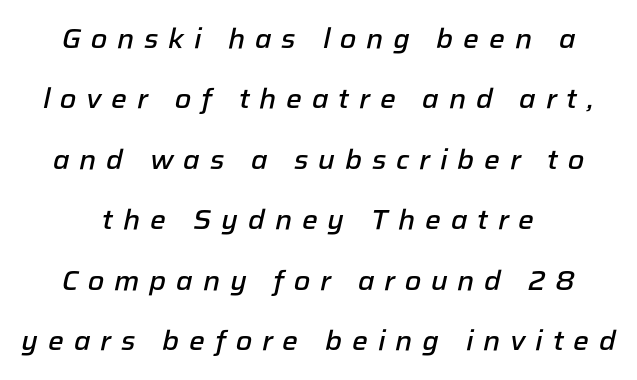
The image shows 28 px semibold type, italic (leaning right); set centered, loose line spacing (2.16x), unusually wide letter spacing (+0.35 em), not underlined; low stroke contrast and a medium x-height.
